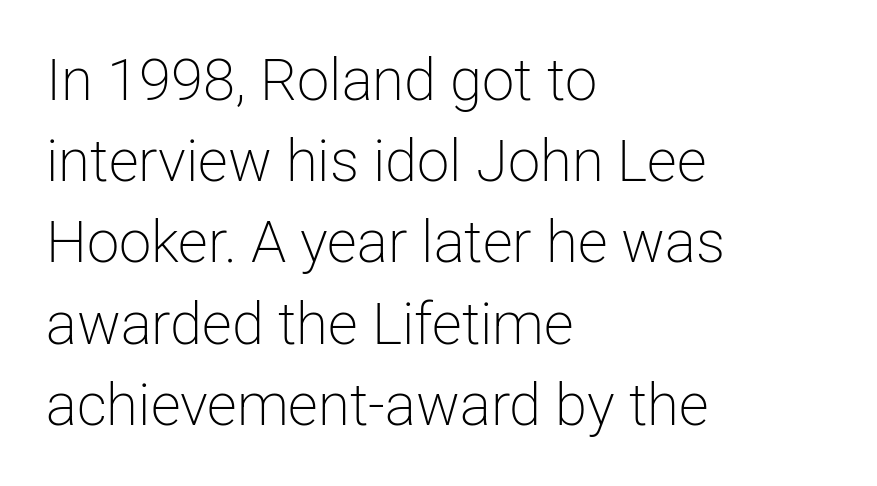
The ragged edge is on the right, which tells us the setting is flush left. Think of a printed novel: that variable character pitch is what you see here. The typeface has the unassuming heft of standard copy or less. These lines sit exactly where default settings would place them. The rendering shows plain stroke endings on the letterforms — a sans-serif design.
